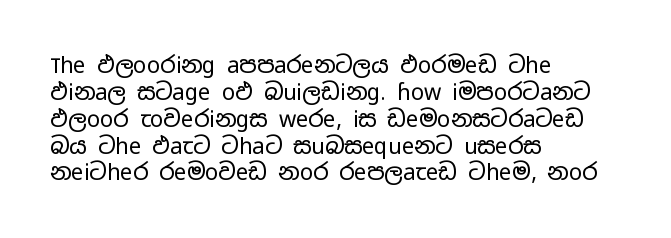
The image shows 22 px text type, upright; set left-aligned, line spacing 1.22x, normal letter spacing, not underlined.
